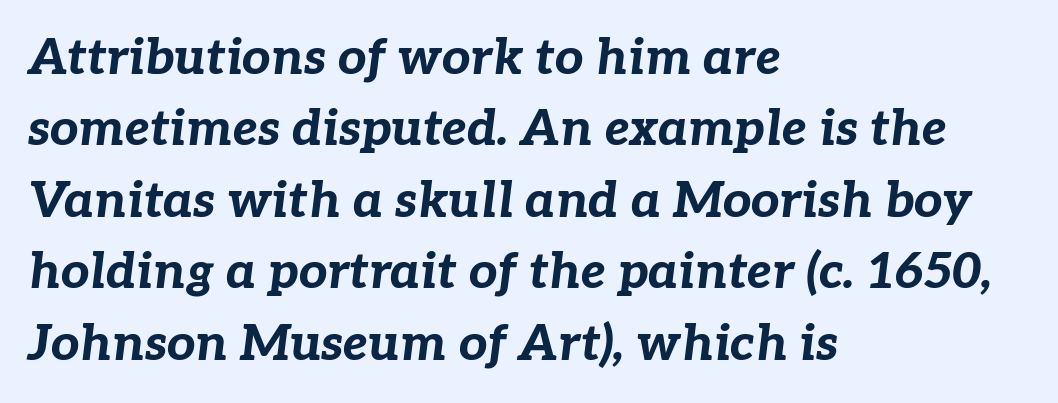
The image shows 50 px bold type, italic (leaning right); set left-aligned, normal line spacing (1.43x), normal letter spacing, not underlined; low stroke contrast and a medium x-height.
